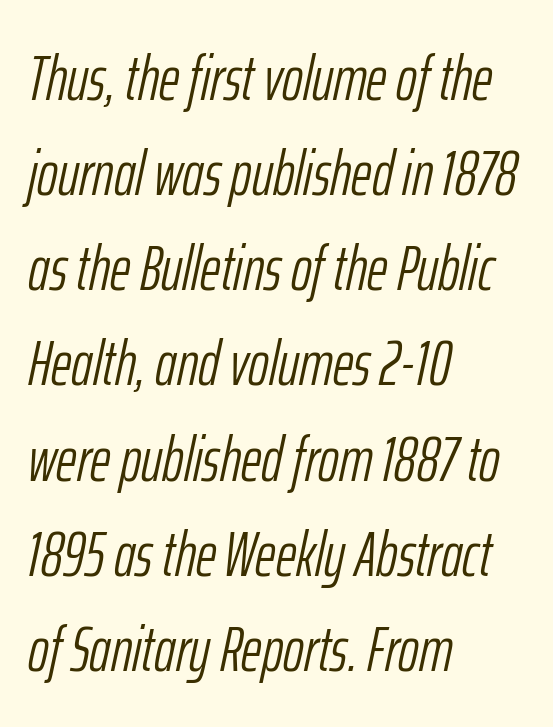
{"italic": "yes", "lean": "right", "slant_degrees": 12, "bold": "no", "weight": "light", "width": "condensed", "stroke_contrast": "low", "x_height": "medium", "monospaced": "no", "underline": "no", "align": "left", "line_spacing": "normal", "line_spacing_ratio": 1.51, "letter_spacing": "normal", "letter_spacing_em": 0.0, "glyph_px": 63}
